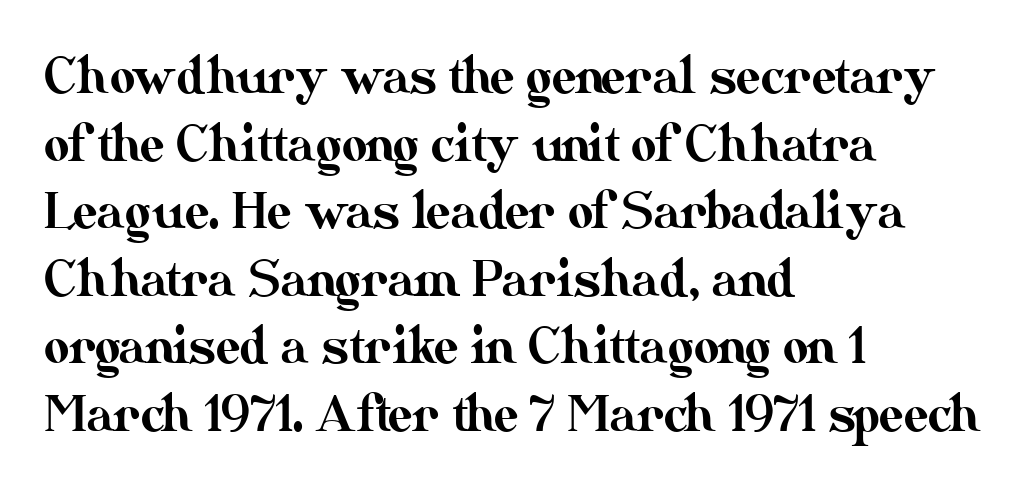
The image shows 49 px text type, upright; set left-aligned, normal line spacing (1.38x), normal letter spacing, not underlined; medium stroke contrast and a small x-height.
